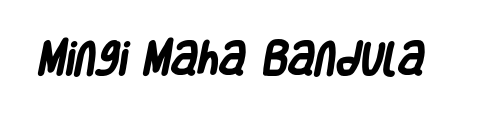
{"serif": "no", "bold": "yes", "weight": "heavy", "width": "condensed", "stroke_contrast": "low", "x_height": "large", "monospaced": "no", "underline": "no", "letter_spacing": "normal", "letter_spacing_em": 0.0, "glyph_px": 37}
